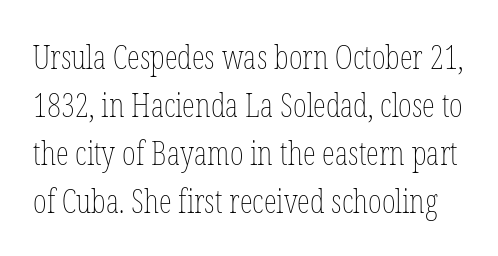
The space between consecutive lines is moderate. The letterforms sit shoulder to shoulder at normal distance. These lines are rendered in a variable-pitch font. The baseline area is clear. If you drew a line through each stem, it would be perfectly vertical.
